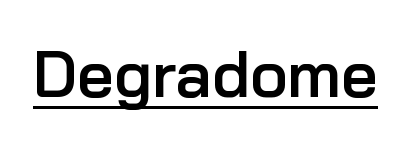
As a designer I'd log this as weight 600, semibold. It's the straight-up-and-down kind of type. The face used here is rendered with its standard letterfit. The rendering shows plain stroke endings on the letterforms — a sans-serif design.
